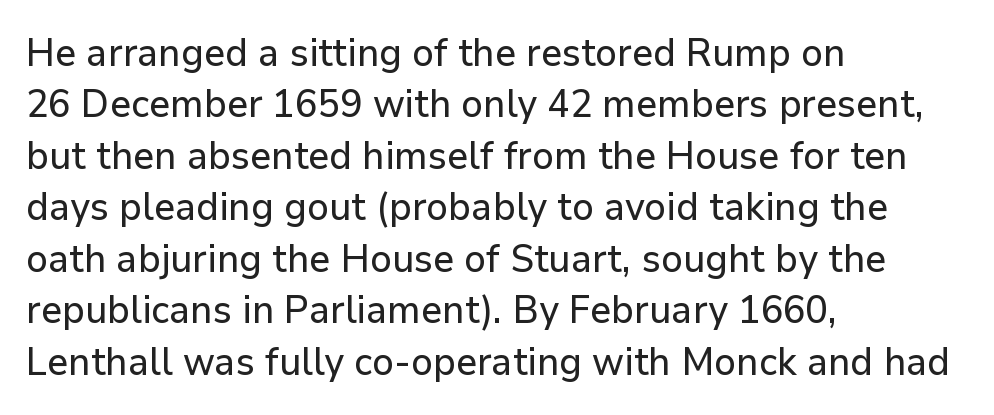
The image shows 39 px sans-serif type, upright; set left-aligned, normal line spacing (1.32x), normal letter spacing, not underlined; low stroke contrast and a medium x-height.
